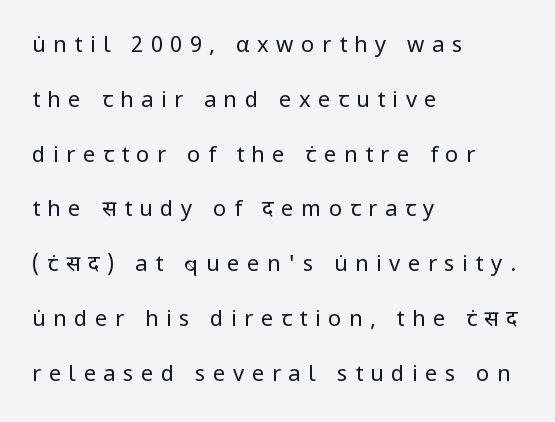
{"italic": "no", "bold": "no", "underline": "no", "align": "left", "line_spacing": "loose", "line_spacing_ratio": 2.49, "letter_spacing": "wide", "letter_spacing_em": 0.34, "glyph_px": 22}
